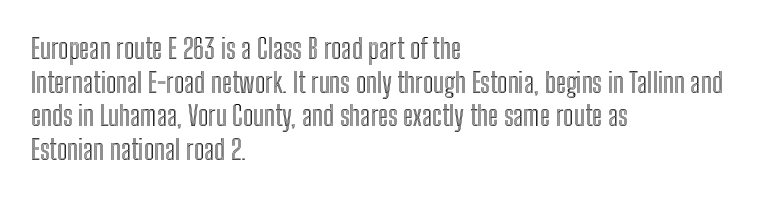
{"italic": "no", "width": "condensed", "x_height": "medium", "monospaced": "no", "underline": "no", "align": "left", "line_spacing_ratio": 1.2, "letter_spacing": "normal", "letter_spacing_em": 0.0, "glyph_px": 28}
